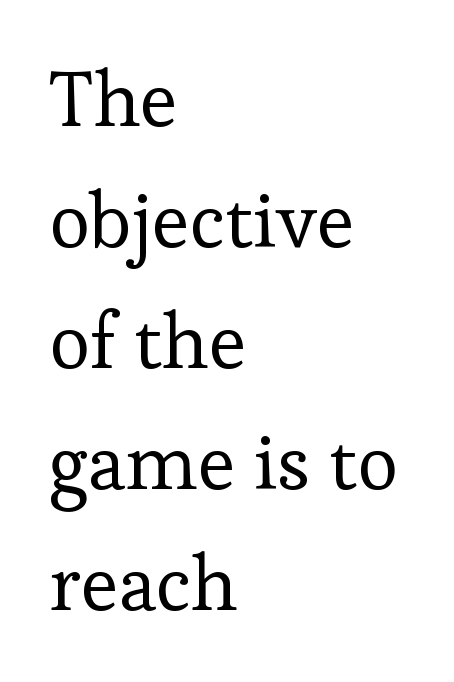
Q: Is the text bold? A: No.
Q: Is the text italic (slanted)? A: No, it is upright.
Q: Is the typeface a serif or a sans-serif typeface? A: Serif.
Q: Is the text underlined? A: No.
Q: How is the paragraph aligned? A: Left-aligned.
Q: Is the spacing between letters normal or unusually wide? A: Normal.
Q: Is the spacing between lines tight, normal or loose? A: Normal.
Q: Width (condensed, normal, or wide)? A: Normal.
Q: Stroke contrast? A: Low.
Q: x-height? A: Medium.
Q: Monospaced? A: No.
